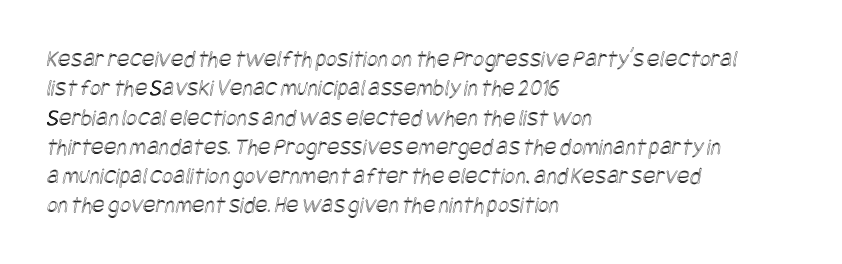
The passage shown has conventional tracking throughout. The zone under the glyphs is completely vacant. Alignment: flush left.
